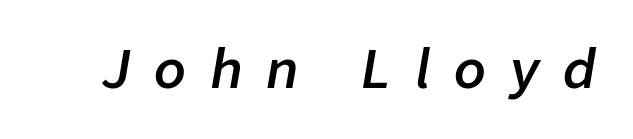
Q: Is the text bold? A: Semi-bold.
Q: Is the text italic (slanted)? A: Yes, it leans right by about 9 degrees.
Q: Is the text underlined? A: No.
Q: Is the spacing between letters normal or unusually wide? A: Unusually wide.
Q: Width (condensed, normal, or wide)? A: Normal.
Q: Stroke contrast? A: Low.
Q: x-height? A: Medium.
Q: Monospaced? A: No.
